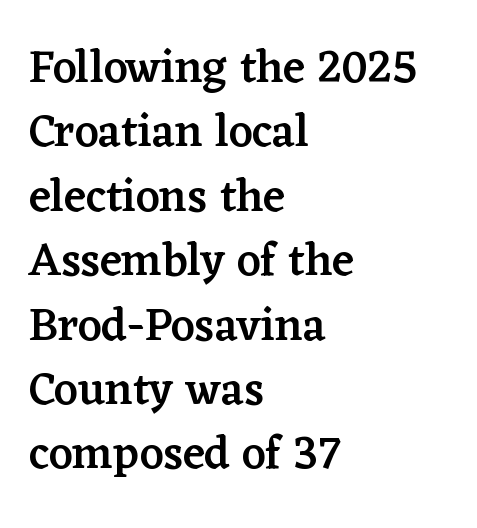
A serif font was chosen for this passage. The passage shown has conventional tracking throughout. A student would call this left alignment; a typographer would say flush left, rag right. The glyphs are unaccompanied by any horizontal stroke below them. The letters stand upright; this is a roman face. These lines carry some extra weight — a demibold, not a full bold.
